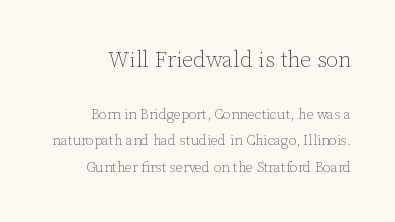
{"italic": "no", "bold": "no", "underline": "no", "align": "right", "line_spacing": "loose", "line_spacing_ratio": 1.91, "letter_spacing": "normal", "letter_spacing_em": 0.0, "larger_block": "first", "size_ratio": 1.57, "glyph_px": 22}
